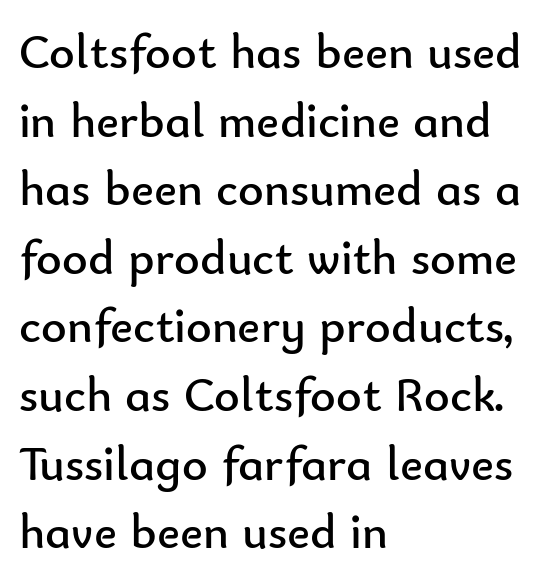
Q: Is the text bold? A: No.
Q: Is the text italic (slanted)? A: No, it is upright.
Q: Is the typeface a serif or a sans-serif typeface? A: Sans-serif.
Q: Is the text underlined? A: No.
Q: How is the paragraph aligned? A: Left-aligned.
Q: Is the spacing between letters normal or unusually wide? A: Normal.
Q: Is the spacing between lines tight, normal or loose? A: Normal.
Q: Width (condensed, normal, or wide)? A: Normal.
Q: Stroke contrast? A: Low.
Q: x-height? A: Small.
Q: Monospaced? A: No.
